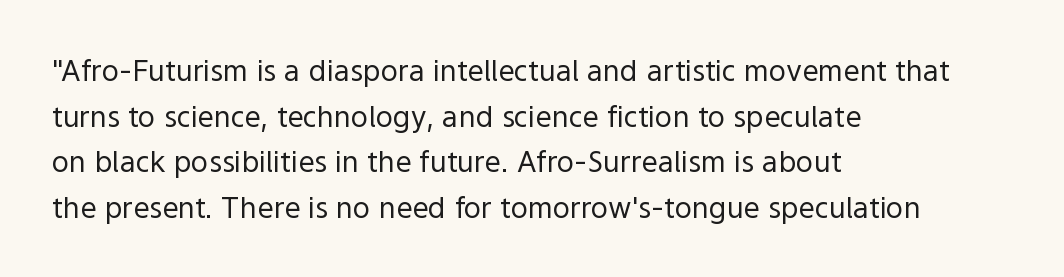
The glyphs in this specimen are sans serif. Students, note that the glyphs here touch the page at normal intervals. The string is rendered with underlining switched off. These lines stack with their left ends in a neat column.
